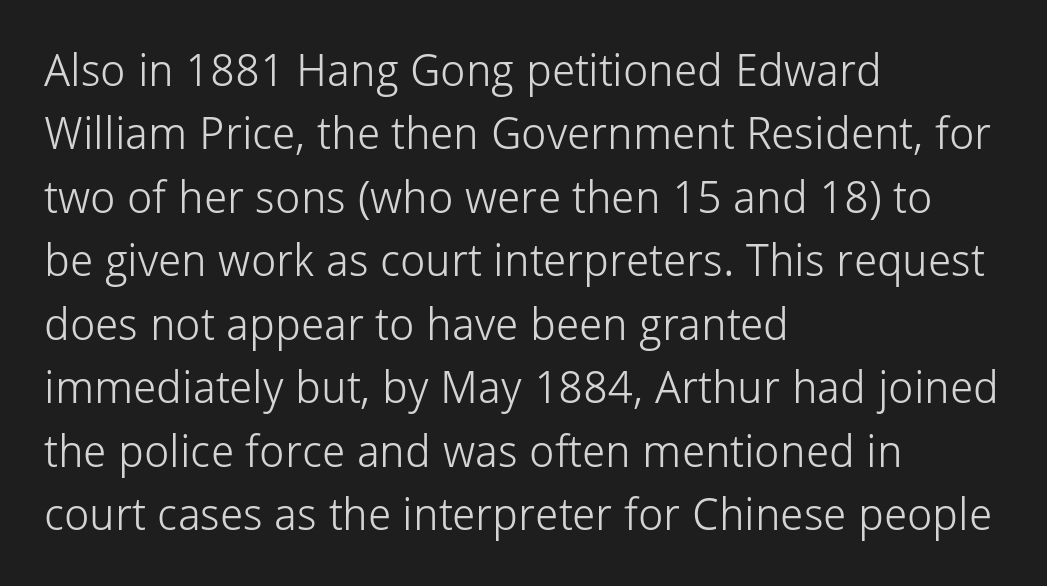
The leading is moderate, giving the passage an even texture. A typesetter would call this zero additional tracking. The passage is arranged the way most books set body copy — flush left. Rendered with straight, roman letterforms.
